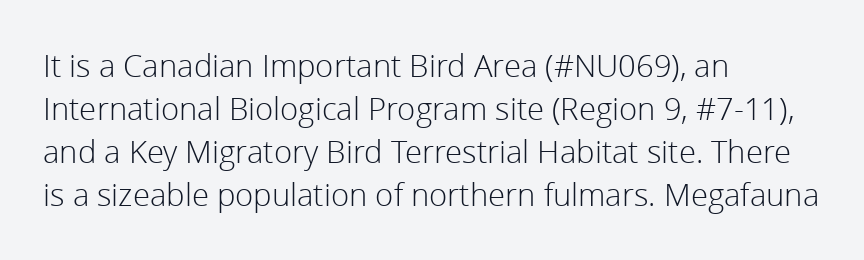
The image shows 31 px light sans-serif type, upright; set left-aligned, normal line spacing (1.39x), normal letter spacing, not underlined; a medium x-height.
